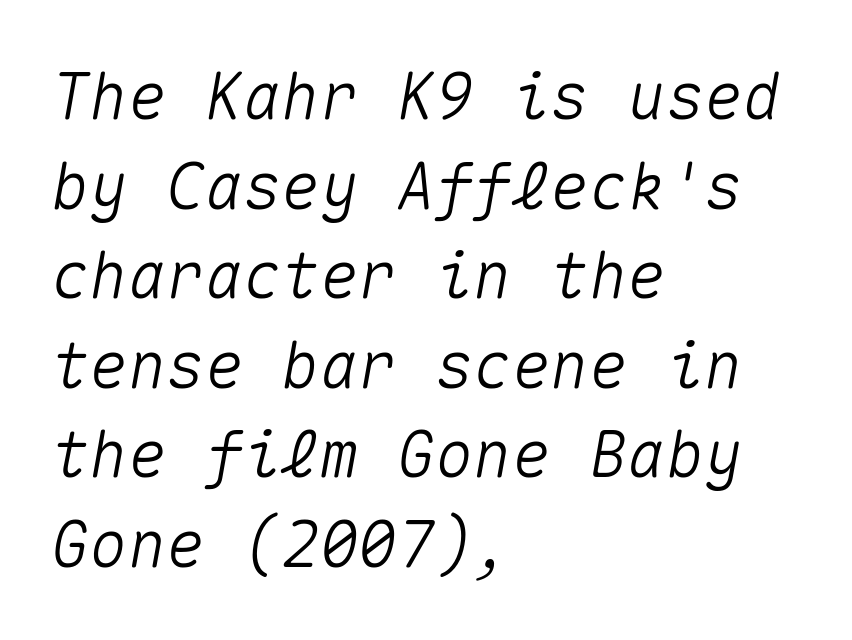
{"italic": "yes", "lean": "right", "slant_degrees": 10, "width": "normal", "stroke_contrast": "medium", "x_height": "medium", "monospaced": "yes", "underline": "no", "align": "left", "line_spacing": "normal", "line_spacing_ratio": 1.4, "letter_spacing": "normal", "letter_spacing_em": 0.0, "glyph_px": 64}
